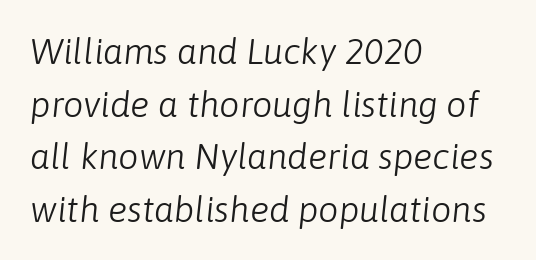
{"italic": "yes", "lean": "right", "slant_degrees": 6, "bold": "no", "weight": "light", "width": "normal", "stroke_contrast": "low", "x_height": "medium", "monospaced": "no", "underline": "no", "align": "left", "line_spacing": "normal", "line_spacing_ratio": 1.46, "letter_spacing": "normal", "letter_spacing_em": 0.0, "glyph_px": 36}
